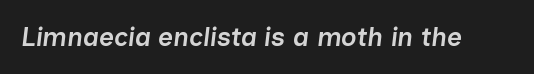
The image shows 26 px text type, italic (leaning right); set normal letter spacing, not underlined.
